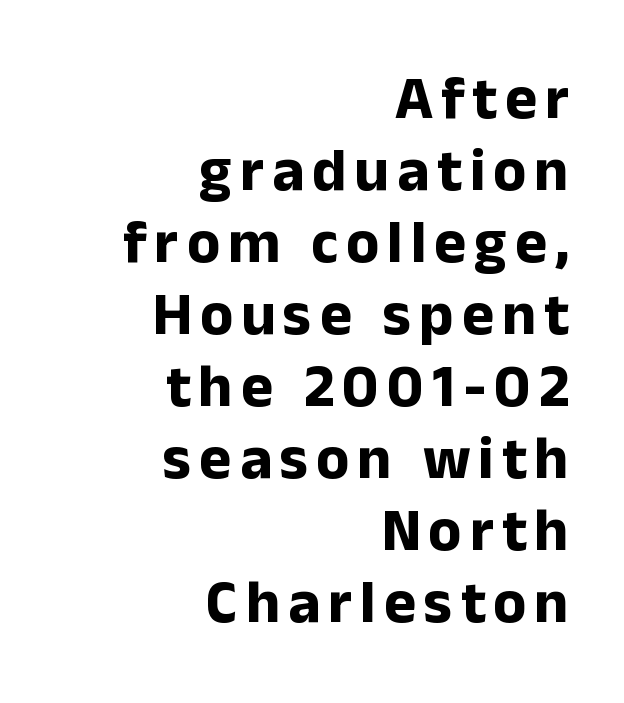
{"serif": "no", "italic": "no", "bold": "yes", "weight": "bold", "width": "normal", "stroke_contrast": "low", "x_height": "medium", "monospaced": "no", "underline": "no", "align": "right", "line_spacing_ratio": 1.18, "glyph_px": 61}
